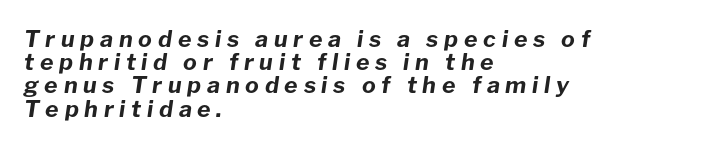
The image shows 23 px bold type, italic (leaning right); set left-aligned, tight line spacing (1.01x), unusually wide letter spacing (+0.25 em), not underlined.
